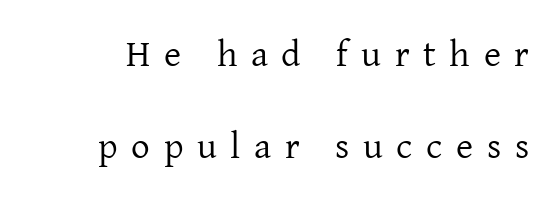
Q: Is the text bold? A: No.
Q: Is the text italic (slanted)? A: No, it is upright.
Q: Is the typeface a serif or a sans-serif typeface? A: Serif.
Q: Is the text underlined? A: No.
Q: Is the spacing between letters normal or unusually wide? A: Unusually wide.
Q: Is the spacing between lines tight, normal or loose? A: Loose.
Q: Width (condensed, normal, or wide)? A: Normal.
Q: Stroke contrast? A: Low.
Q: x-height? A: Medium.
Q: Monospaced? A: No.
